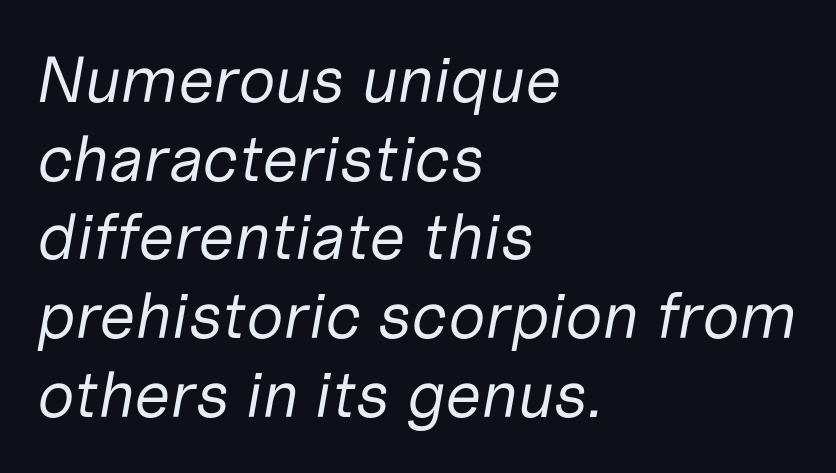
Q: Is the text bold? A: No.
Q: Is the text italic (slanted)? A: Yes, it leans right by about 10 degrees.
Q: Is the text underlined? A: No.
Q: How is the paragraph aligned? A: Left-aligned.
Q: Is the spacing between letters normal or unusually wide? A: Normal.
Q: Width (condensed, normal, or wide)? A: Normal.
Q: Stroke contrast? A: Low.
Q: x-height? A: Medium.
Q: Monospaced? A: No.
